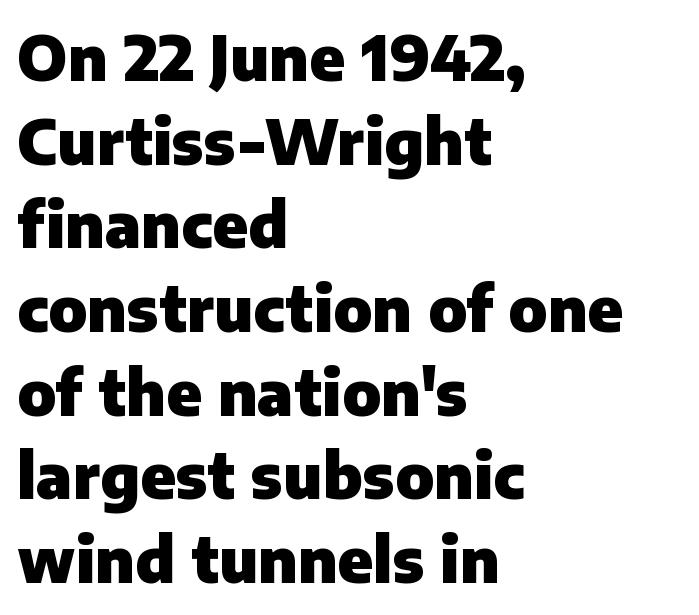
Q: Is the text bold? A: Yes.
Q: Is the text italic (slanted)? A: No, it is upright.
Q: Is the typeface a serif or a sans-serif typeface? A: Sans-serif.
Q: Is the text underlined? A: No.
Q: How is the paragraph aligned? A: Left-aligned.
Q: Is the spacing between letters normal or unusually wide? A: Normal.
Q: Is the spacing between lines tight, normal or loose? A: Normal.
Q: Width (condensed, normal, or wide)? A: Normal.
Q: Stroke contrast? A: Low.
Q: x-height? A: Medium.
Q: Monospaced? A: No.
